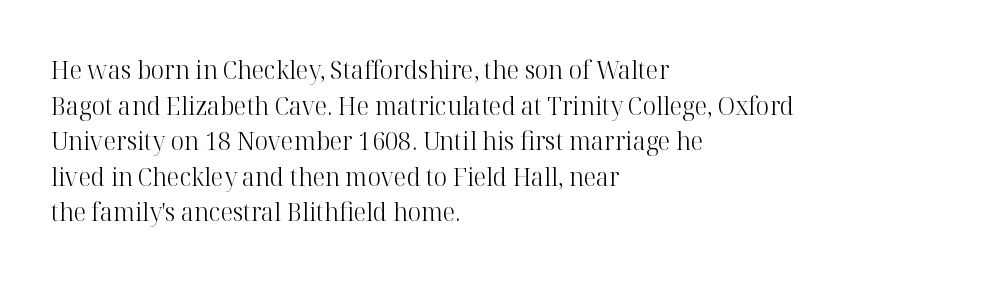
Q: Is the text bold? A: No.
Q: Is the text italic (slanted)? A: No, it is upright.
Q: Is the text underlined? A: No.
Q: How is the paragraph aligned? A: Left-aligned.
Q: Is the spacing between letters normal or unusually wide? A: Normal.
Q: Is the spacing between lines tight, normal or loose? A: Normal.
